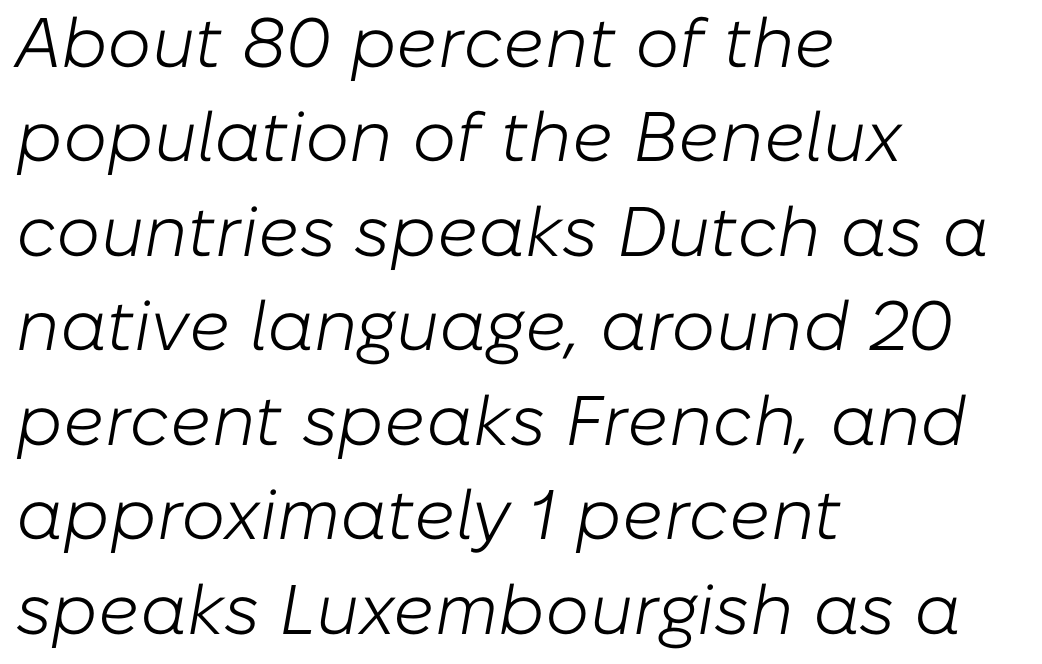
The image shows 70 px light type, italic (leaning right); set left-aligned, normal line spacing (1.35x), normal letter spacing, not underlined; low stroke contrast and a medium x-height.
